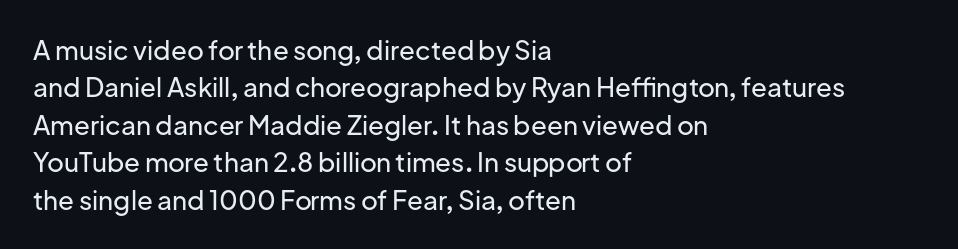
Q: Is the text italic (slanted)? A: No, it is upright.
Q: Is the text underlined? A: No.
Q: How is the paragraph aligned? A: Left-aligned.
Q: Is the spacing between letters normal or unusually wide? A: Normal.
Q: Is the spacing between lines tight, normal or loose? A: Normal.
